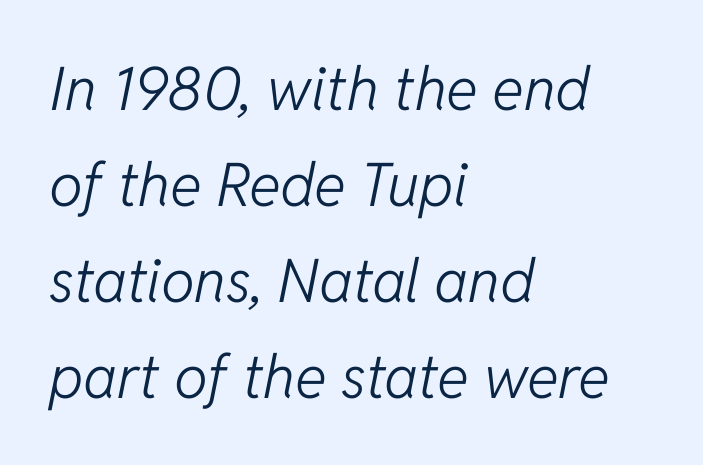
{"italic": "yes", "lean": "right", "slant_degrees": 11, "bold": "no", "weight": "light", "width": "normal", "stroke_contrast": "low", "x_height": "medium", "monospaced": "no", "underline": "no", "align": "left", "line_spacing": "normal", "line_spacing_ratio": 1.6, "letter_spacing": "normal", "letter_spacing_em": 0.0, "glyph_px": 60}
